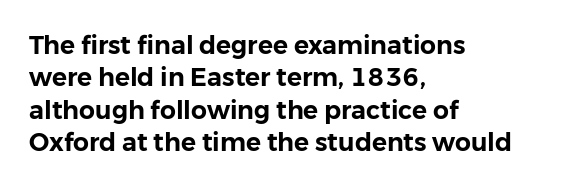
The image shows 25 px text type, upright; set left-aligned, normal line spacing (1.3x), normal letter spacing, not underlined.
